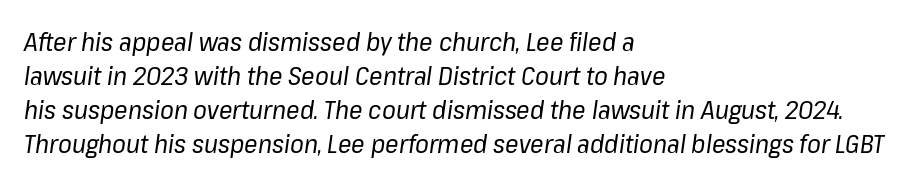
No word sits above an underline. Caption: multi-line text, flush left, ragged right. A normal amount of white space separates one row of letters from the next. Yep, that's italic — everything's leaning.
